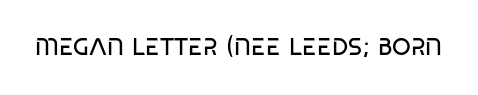
{"italic": "no", "bold": "no", "underline": "no", "letter_spacing": "normal", "letter_spacing_em": 0.0, "glyph_px": 24}
